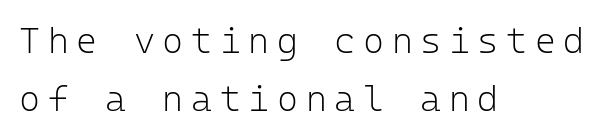
Q: Is the text bold? A: No.
Q: Is the text italic (slanted)? A: No, it is upright.
Q: Is the typeface a serif or a sans-serif typeface? A: Sans-serif.
Q: Is the text underlined? A: No.
Q: How is the paragraph aligned? A: Left-aligned.
Q: Is the spacing between letters normal or unusually wide? A: Unusually wide.
Q: Is the spacing between lines tight, normal or loose? A: Normal.
Q: Width (condensed, normal, or wide)? A: Normal.
Q: Stroke contrast? A: Low.
Q: x-height? A: Medium.
Q: Monospaced? A: Yes.
